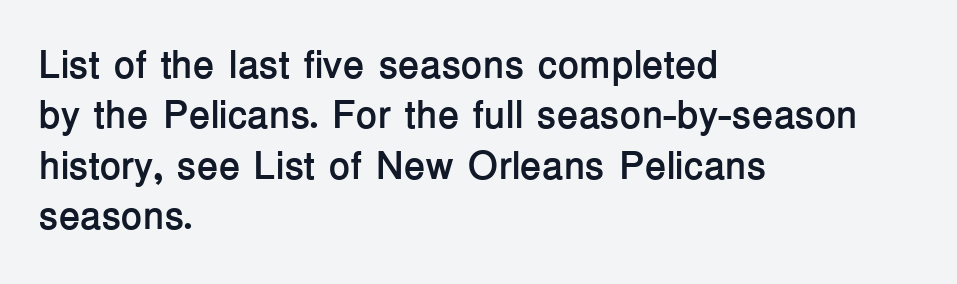
{"serif": "no", "italic": "no", "bold": "yes", "weight": "semibold", "width": "normal", "stroke_contrast": "low", "x_height": "medium", "monospaced": "no", "underline": "no", "align": "left", "line_spacing": "normal", "line_spacing_ratio": 1.29, "letter_spacing": "normal", "letter_spacing_em": 0.0, "glyph_px": 39}
